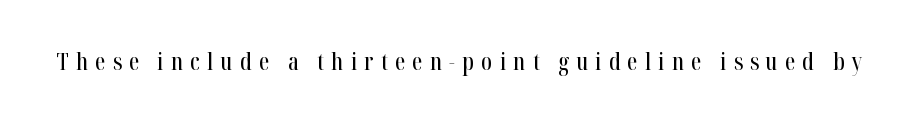
Q: Is the text italic (slanted)? A: No, it is upright.
Q: Is the text underlined? A: No.
Q: Is the spacing between letters normal or unusually wide? A: Unusually wide.
